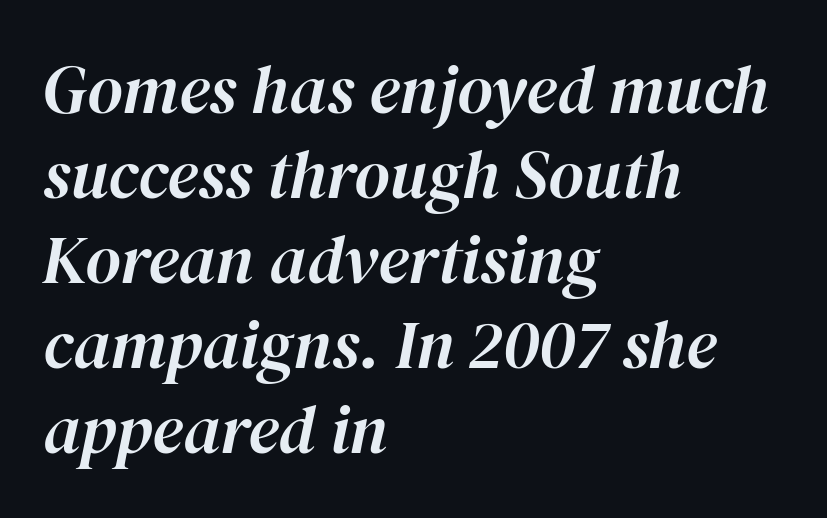
Normally led — the rows are evenly, conventionally spaced. Looks like regular typesetting: each glyph gets only the width it needs. There is no visible air inserted between adjacent glyphs. Is the block centered? No — it sits flush against the left margin. Descenders are the only things crossing below the line.
